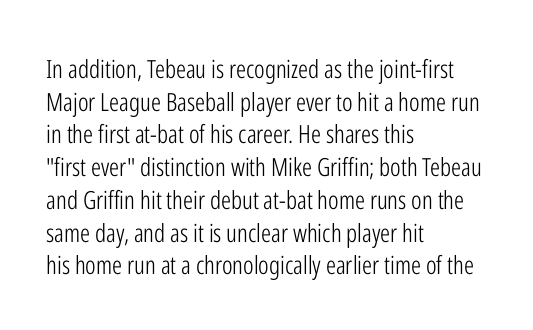
{"italic": "no", "bold": "no", "underline": "no", "align": "left", "line_spacing": "normal", "line_spacing_ratio": 1.31, "letter_spacing": "normal", "letter_spacing_em": 0.0, "glyph_px": 25}
